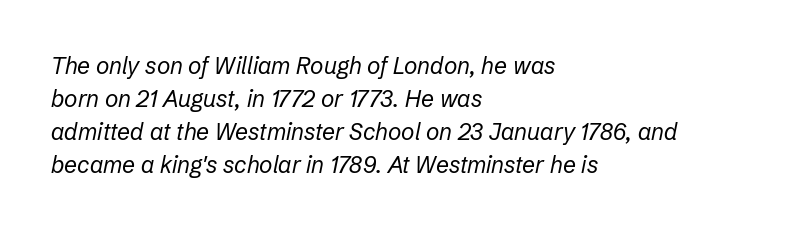
{"italic": "yes", "lean": "right", "slant_degrees": 12, "bold": "no", "underline": "no", "align": "left", "line_spacing": "normal", "line_spacing_ratio": 1.44, "letter_spacing": "normal", "letter_spacing_em": 0.0, "glyph_px": 23}
